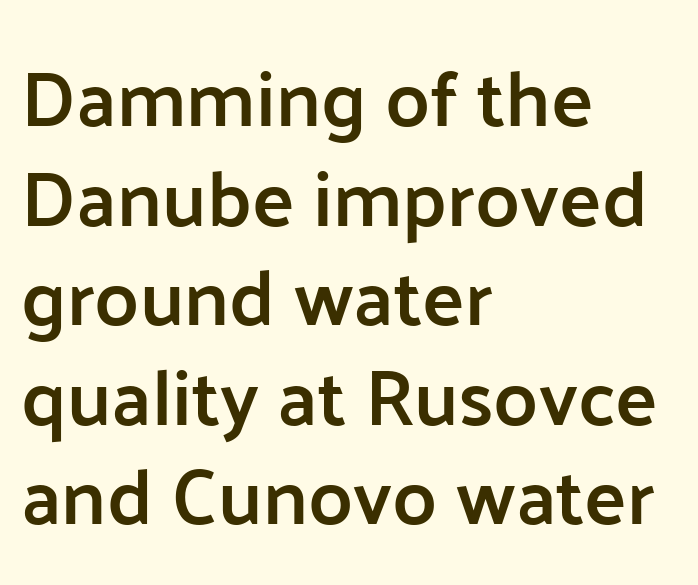
The image shows 79 px semibold sans-serif type, upright; set left-aligned, normal line spacing (1.26x), normal letter spacing, not underlined; low stroke contrast and a medium x-height.
